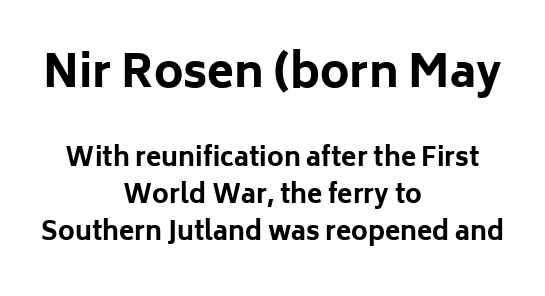
The image shows 44 px bold sans-serif type, upright; set centered, normal line spacing (1.48x), normal letter spacing, not underlined; the first (top) block is 1.76x larger; low stroke contrast and a medium x-height.
